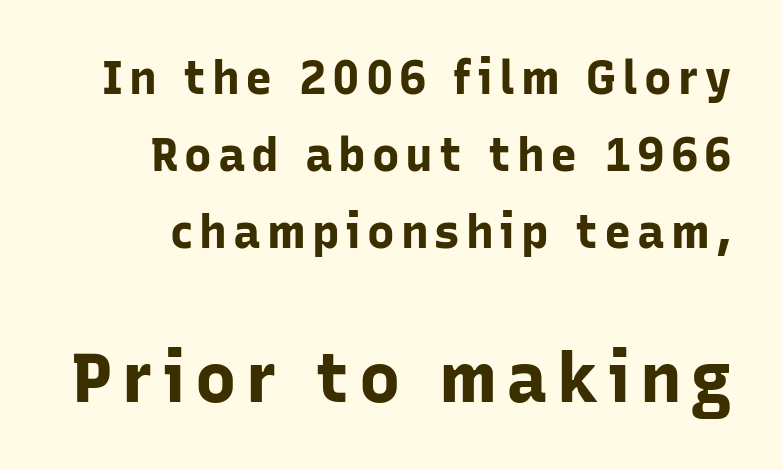
The image shows 69 px bold sans-serif type, upright; set normal line spacing (1.67x), not underlined; the second (bottom) block is 1.5x larger; low stroke contrast and a medium x-height.
